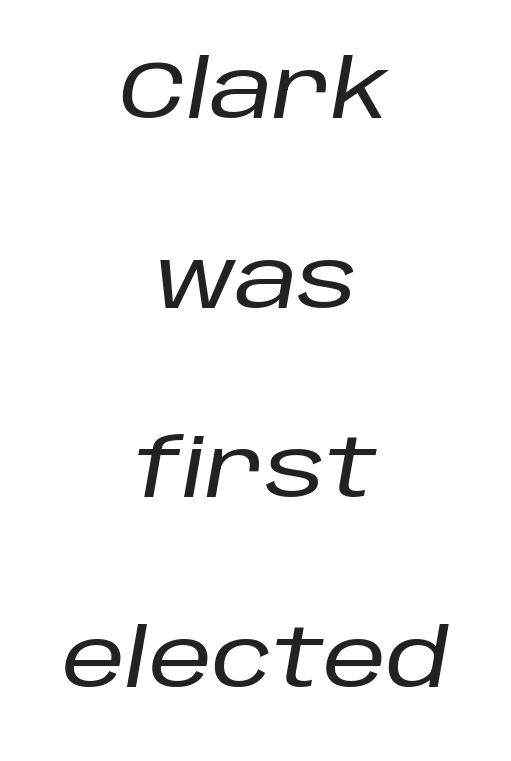
The image shows 80 px text type, italic (leaning right); set centered, loose line spacing (2.37x), normal letter spacing, not underlined; low stroke contrast and a large x-height.
